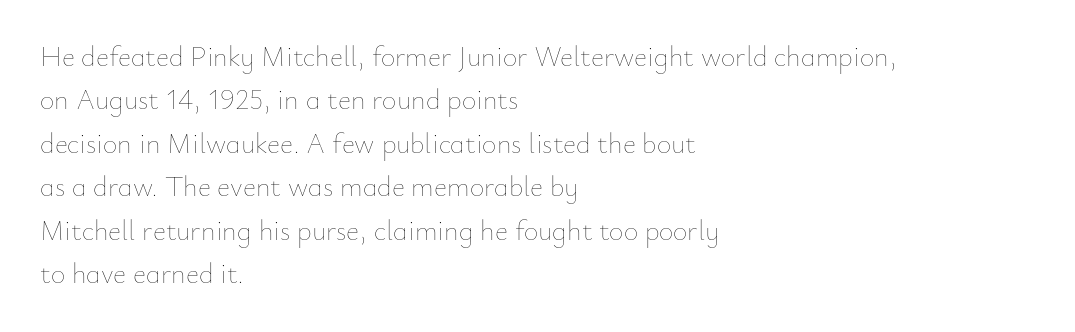
Here the designer chose a conventional face with non-uniform glyph widths. Letters rest on an invisible, unmarked baseline. Characters remain perfectly vertical along every line. Stem width sits at or under what a default text font uses. Characters follow at the spacing the type designer built in.
